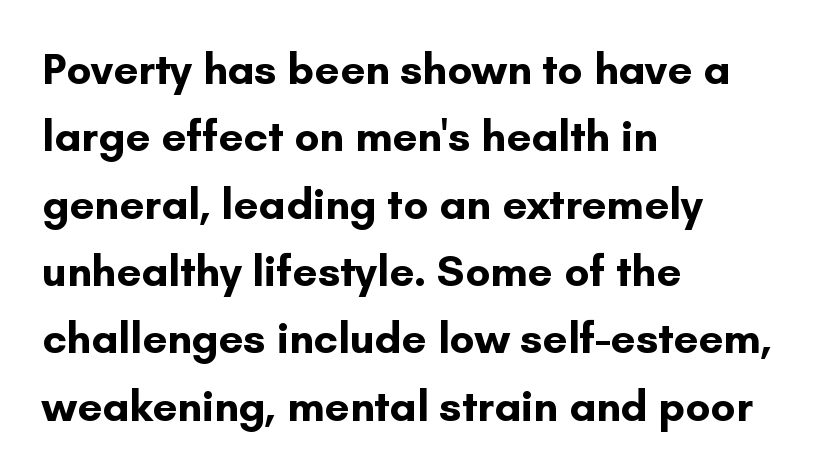
{"serif": "no", "italic": "no", "bold": "yes", "weight": "bold", "width": "normal", "stroke_contrast": "low", "x_height": "small", "monospaced": "no", "underline": "no", "align": "left", "line_spacing": "normal", "line_spacing_ratio": 1.53, "letter_spacing": "normal", "letter_spacing_em": 0.0, "glyph_px": 44}
